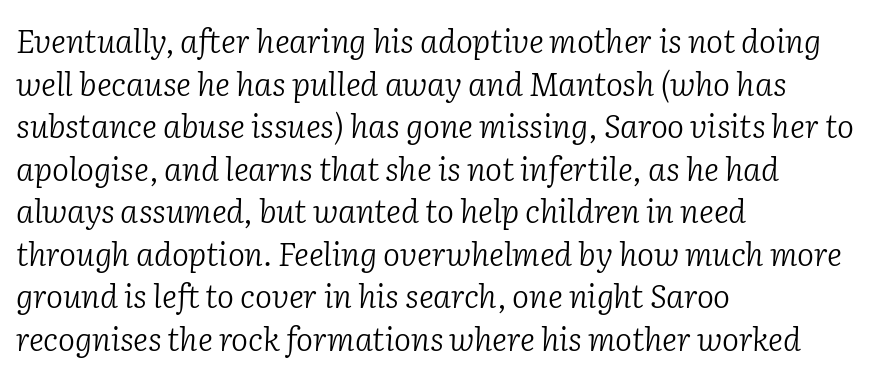
{"serif": "yes", "italic": "yes", "lean": "right", "slant_degrees": 2, "bold": "no", "weight": "light", "width": "normal", "stroke_contrast": "low", "x_height": "medium", "monospaced": "no", "underline": "no", "align": "left", "line_spacing": "normal", "line_spacing_ratio": 1.33, "letter_spacing": "normal", "letter_spacing_em": 0.0, "glyph_px": 32}
